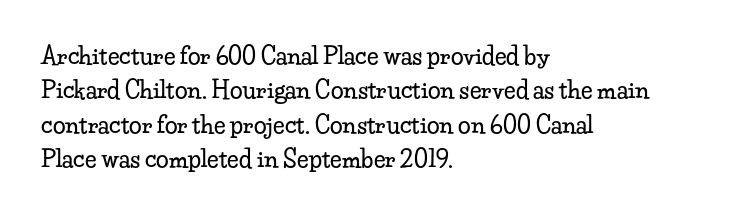
{"italic": "no", "underline": "no", "align": "left", "line_spacing": "normal", "line_spacing_ratio": 1.49, "letter_spacing": "normal", "letter_spacing_em": 0.0, "glyph_px": 23}
